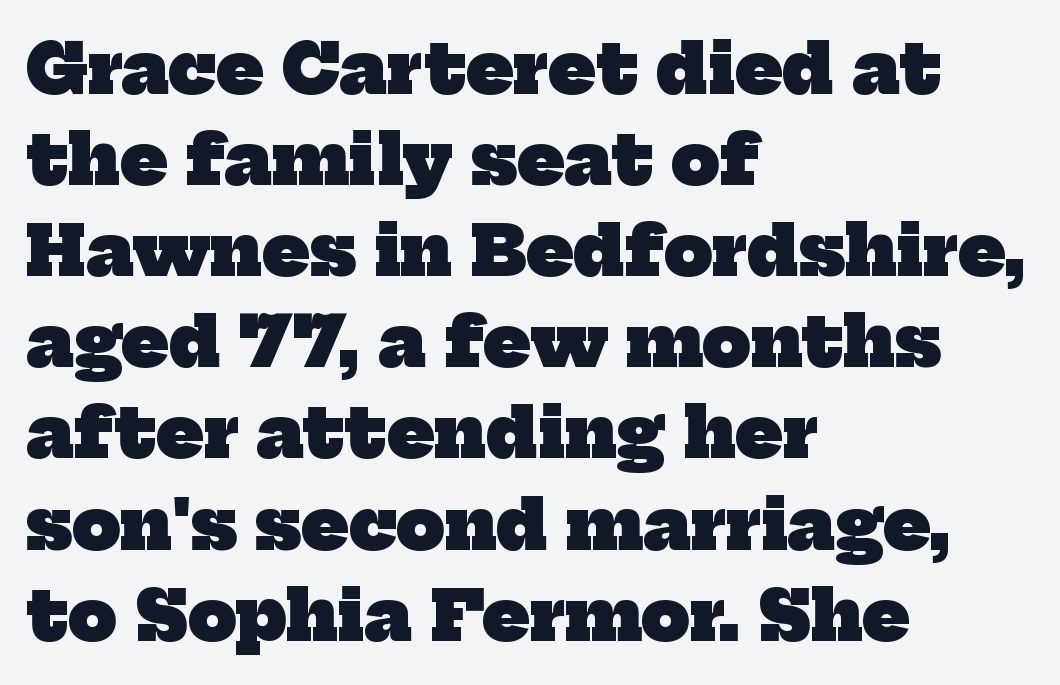
The image shows 68 px heavy serif type; set left-aligned, normal line spacing (1.34x), normal letter spacing, not underlined; low stroke contrast and a medium x-height.
